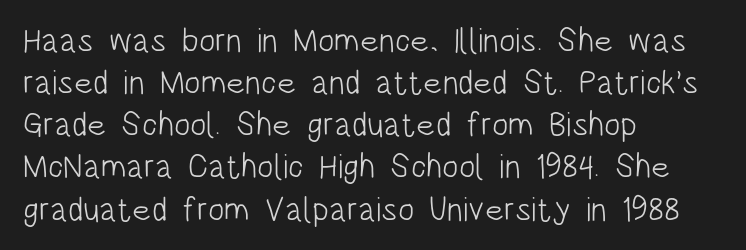
{"serif": "no", "italic": "no", "bold": "no", "weight": "light", "width": "condensed", "stroke_contrast": "low", "x_height": "large", "monospaced": "no", "underline": "no", "align": "left", "line_spacing_ratio": 1.24, "letter_spacing": "normal", "letter_spacing_em": 0.0, "glyph_px": 34}
